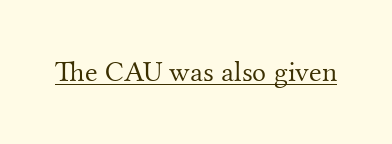
The glyphs are accompanied by a horizontal stroke just below them. Type style note: has serifs. Note the varied advance widths — an 'i' is clearly narrower than an 'm'. Summary of weight: not heavy and not bold. This rendering leaves character spacing at its baseline value.
